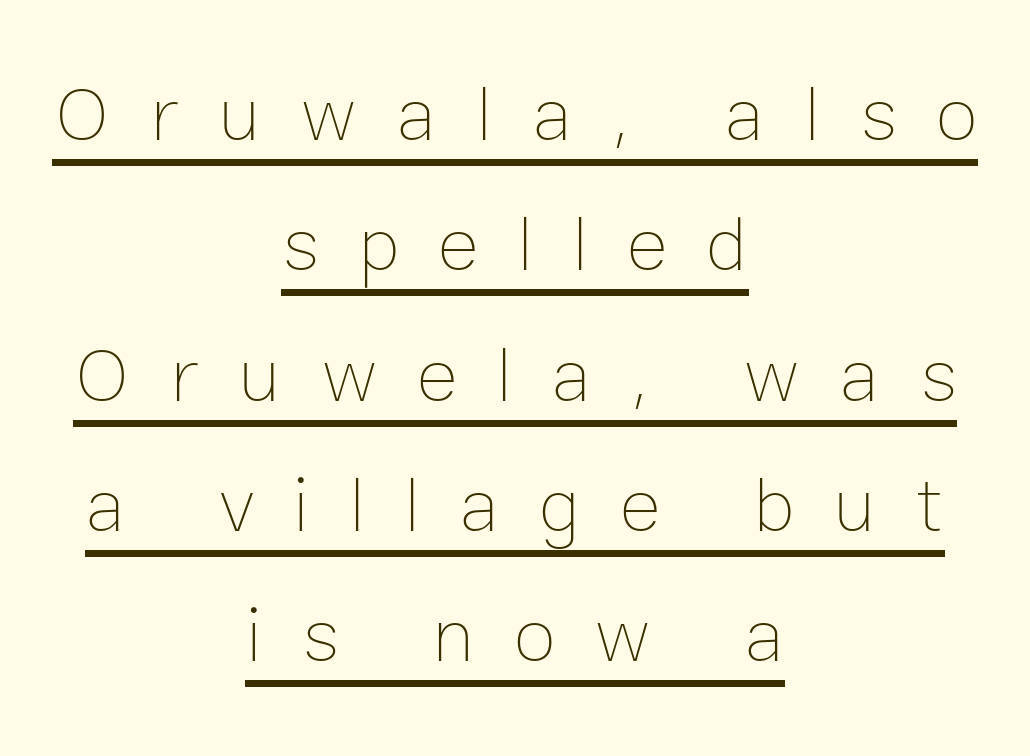
Q: Is the text bold? A: No.
Q: Is the text italic (slanted)? A: No, it is upright.
Q: Is the text underlined? A: Yes.
Q: How is the paragraph aligned? A: Centered.
Q: Is the spacing between letters normal or unusually wide? A: Unusually wide.
Q: Is the spacing between lines tight, normal or loose? A: Normal.
Q: Width (condensed, normal, or wide)? A: Normal.
Q: Stroke contrast? A: Low.
Q: x-height? A: Medium.
Q: Monospaced? A: No.
